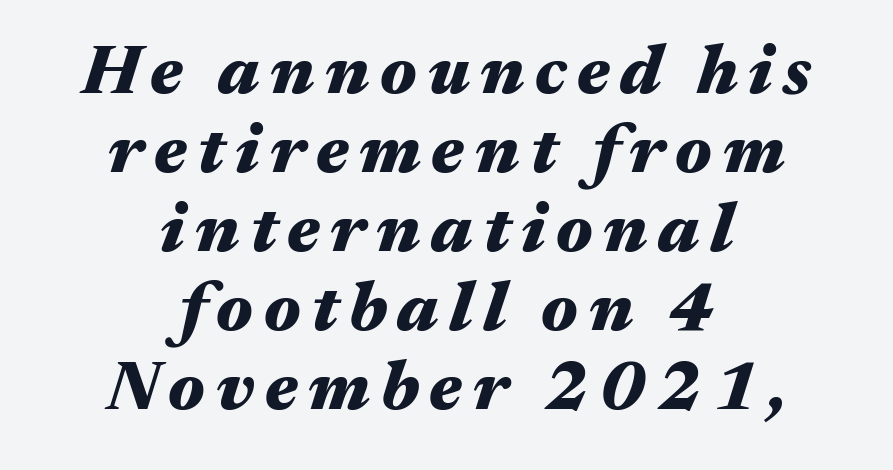
The image shows 70 px heavy, wide type, italic (leaning right); set centered, tight line spacing (1.13x), not underlined; medium stroke contrast and a medium x-height.
